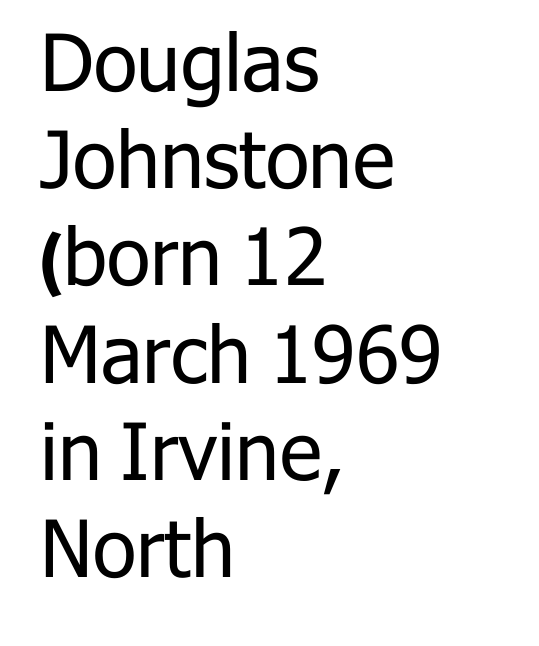
The image shows 79 px regular-weight sans-serif type, upright; set left-aligned, line spacing 1.23x, normal letter spacing, not underlined; low stroke contrast and a medium x-height.
